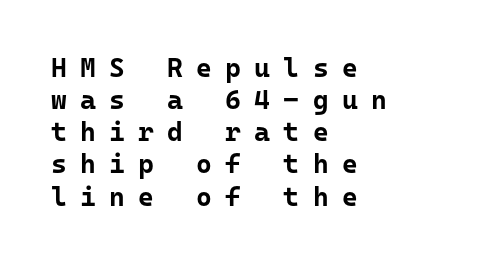
{"italic": "no", "bold": "yes", "underline": "no", "align": "left", "line_spacing_ratio": 1.19, "letter_spacing": "wide", "letter_spacing_em": 0.49, "glyph_px": 27}
